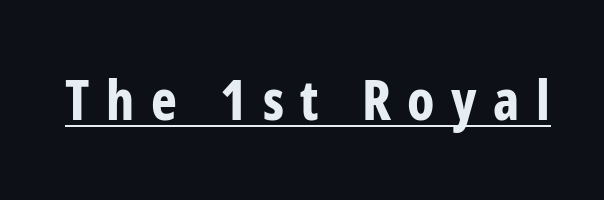
The image shows 55 px bold, condensed sans-serif type, upright; set unusually wide letter spacing (+0.3 em), underlined; low stroke contrast and a medium x-height.
